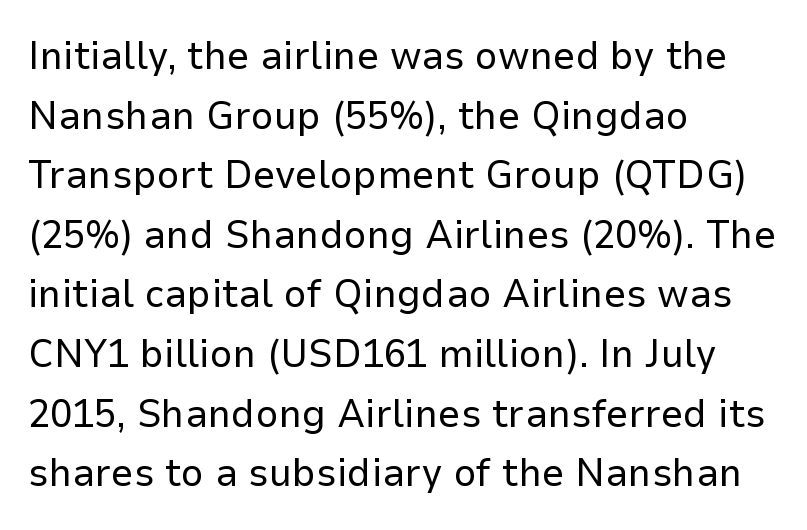
The image shows 40 px regular-weight sans-serif type, upright; set left-aligned, normal line spacing (1.49x), normal letter spacing, not underlined; low stroke contrast and a medium x-height.
